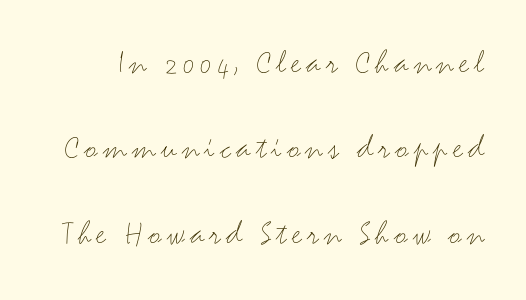
Descenders are the only things crossing below the line. What's the leading like? Stretched, with rows far apart. You can tell from the bare stems that sans-serif type was used. Do the characters align in a grid? No, the font is proportional. Weight: in the light-to-regular range.
